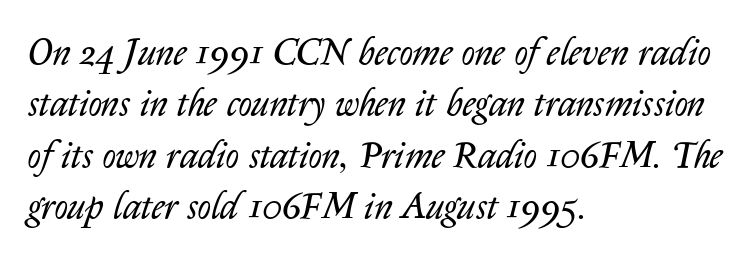
Q: Is the text bold? A: No.
Q: Is the text italic (slanted)? A: Yes, it leans right by about 14 degrees.
Q: Is the text underlined? A: No.
Q: How is the paragraph aligned? A: Left-aligned.
Q: Is the spacing between letters normal or unusually wide? A: Normal.
Q: Is the spacing between lines tight, normal or loose? A: Normal.
Q: Width (condensed, normal, or wide)? A: Normal.
Q: Stroke contrast? A: Low.
Q: x-height? A: Medium.
Q: Monospaced? A: No.
